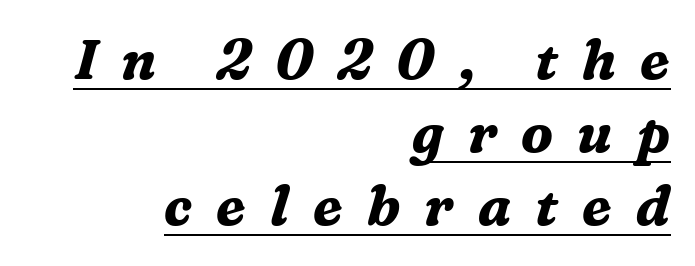
This is serif lettering, the kind often seen in printed books. This is oblique type, the kind used for emphasis or titles. This sample is right-justified, so line beginnings fall wherever the words allow. The rendering uses natural spacing where letterforms have individual widths.
